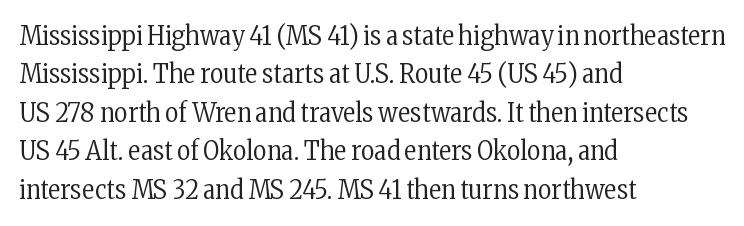
Leftover space on each line is placed entirely after the last word. The font sits on the lighter half of the weight spectrum, regular included. Here the glyphs are tracked normally, forming tight word shapes. Evenly set lines give the paragraph a standard silhouette. The area under the type is left untouched. The letters stand upright; this is a roman face.
